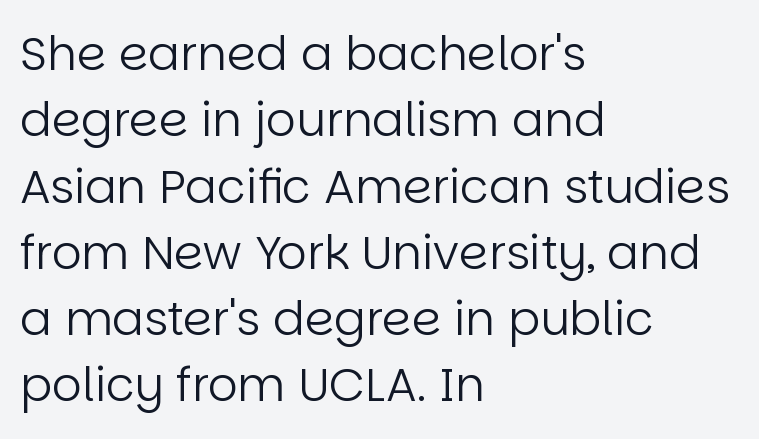
{"serif": "no", "italic": "no", "bold": "no", "weight": "regular", "width": "normal", "stroke_contrast": "low", "x_height": "large", "monospaced": "no", "underline": "no", "align": "left", "line_spacing": "normal", "line_spacing_ratio": 1.41, "letter_spacing": "normal", "letter_spacing_em": 0.0, "glyph_px": 47}
